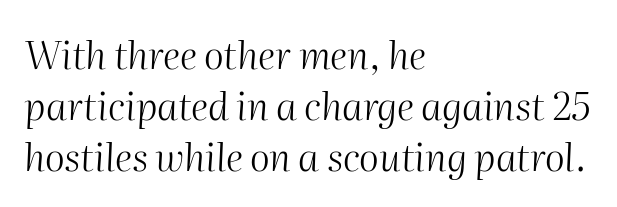
Q: Is the text bold? A: No.
Q: Is the text italic (slanted)? A: Yes, it leans right by about 2 degrees.
Q: Is the text underlined? A: No.
Q: How is the paragraph aligned? A: Left-aligned.
Q: Is the spacing between letters normal or unusually wide? A: Normal.
Q: Is the spacing between lines tight, normal or loose? A: Normal.
Q: Width (condensed, normal, or wide)? A: Normal.
Q: Stroke contrast? A: Medium.
Q: x-height? A: Medium.
Q: Monospaced? A: No.
